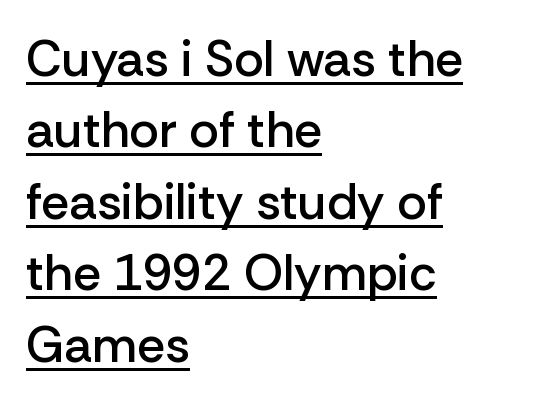
Q: Is the text bold? A: Semi-bold.
Q: Is the text italic (slanted)? A: No, it is upright.
Q: Is the typeface a serif or a sans-serif typeface? A: Sans-serif.
Q: Is the text underlined? A: Yes.
Q: How is the paragraph aligned? A: Left-aligned.
Q: Is the spacing between letters normal or unusually wide? A: Normal.
Q: Is the spacing between lines tight, normal or loose? A: Normal.
Q: Width (condensed, normal, or wide)? A: Normal.
Q: Stroke contrast? A: Low.
Q: x-height? A: Medium.
Q: Monospaced? A: No.
